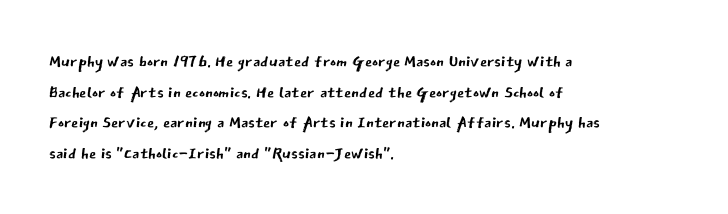
Q: Is the text bold? A: No.
Q: Is the text italic (slanted)? A: No, it is upright.
Q: Is the text underlined? A: No.
Q: How is the paragraph aligned? A: Left-aligned.
Q: Is the spacing between letters normal or unusually wide? A: Normal.
Q: Is the spacing between lines tight, normal or loose? A: Normal.
